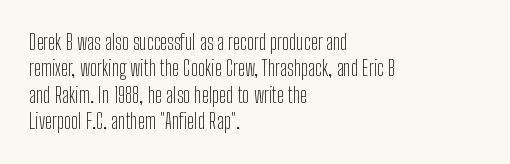
{"italic": "no", "bold": "no", "underline": "no", "align": "left", "line_spacing": "normal", "line_spacing_ratio": 1.26, "letter_spacing": "normal", "letter_spacing_em": 0.0, "glyph_px": 21}
